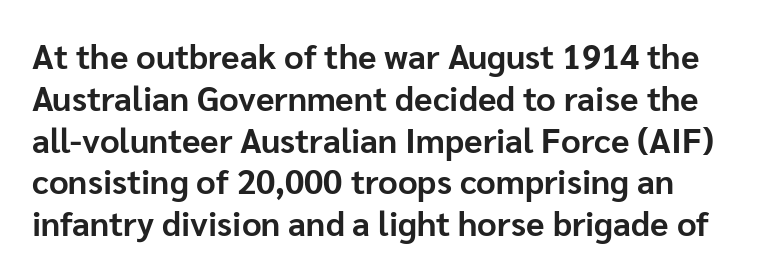
Serif or sans? Sans — the stroke terminals are bare. The font's upright variant was chosen for this text. Character widths vary here, with narrow letters taking less room than wide ones. A full-strength bold gives these letters their thick strokes. Spacing between characters is what you'd get straight out of the box. The foot of each line stays bare and open.
